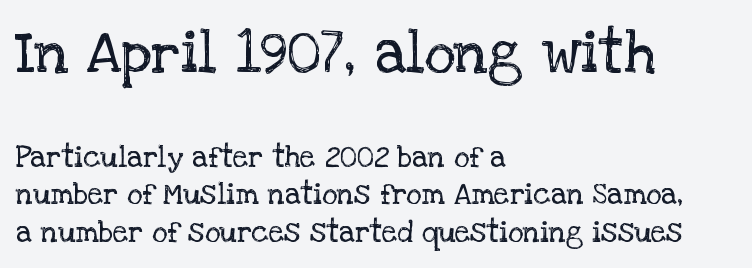
Q: Is the text bold? A: No.
Q: Is the text italic (slanted)? A: No, it is upright.
Q: Is the typeface a serif or a sans-serif typeface? A: Serif.
Q: Is the text underlined? A: No.
Q: How is the paragraph aligned? A: Left-aligned.
Q: Is the spacing between letters normal or unusually wide? A: Normal.
Q: Is the spacing between lines tight, normal or loose? A: Normal.
Q: Which block of text is set in a larger size, the first (top) or the second (bottom)? A: The first (top) one.
Q: Width (condensed, normal, or wide)? A: Normal.
Q: Stroke contrast? A: Low.
Q: x-height? A: Large.
Q: Monospaced? A: No.
